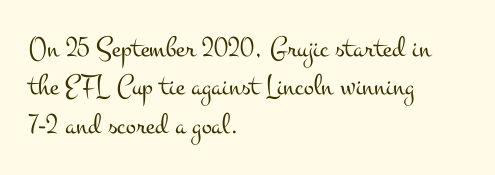
Q: Is the text bold? A: No.
Q: Is the text italic (slanted)? A: Yes.
Q: Is the text underlined? A: No.
Q: How is the paragraph aligned? A: Left-aligned.
Q: Is the spacing between letters normal or unusually wide? A: Normal.
Q: Is the spacing between lines tight, normal or loose? A: Normal.
Q: Width (condensed, normal, or wide)? A: Wide.
Q: Stroke contrast? A: Medium.
Q: x-height? A: Small.
Q: Monospaced? A: No.
